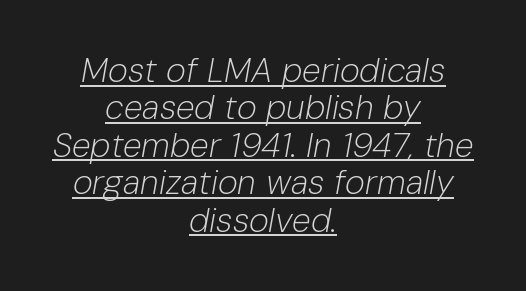
The image shows 34 px light type, italic (leaning right); set centered, tight line spacing (1.1x), normal letter spacing, underlined; low stroke contrast and a medium x-height.
